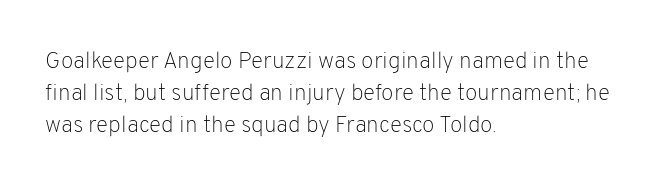
The image shows 23 px text type, upright; set left-aligned, normal line spacing (1.39x), normal letter spacing, not underlined.
